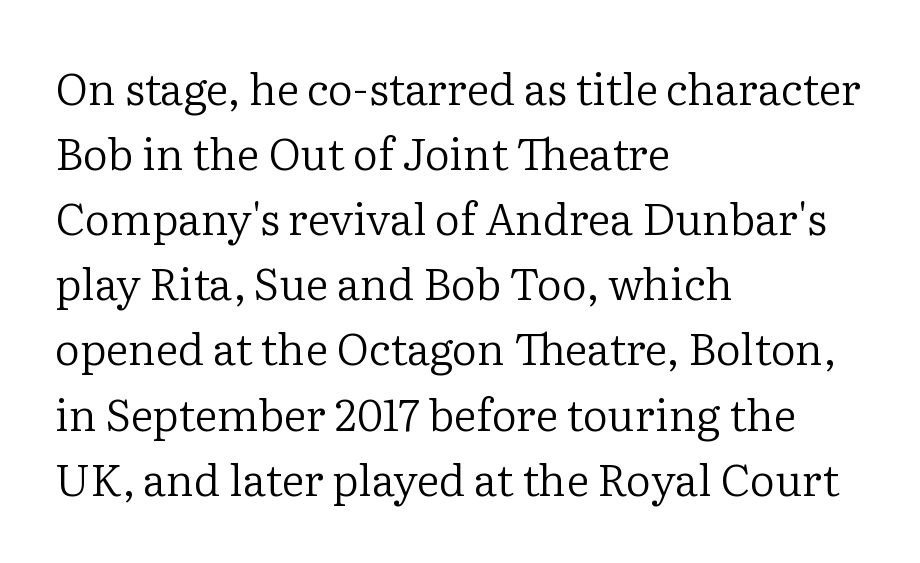
{"serif": "yes", "italic": "no", "bold": "no", "weight": "regular", "width": "normal", "stroke_contrast": "low", "x_height": "medium", "monospaced": "no", "underline": "no", "align": "left", "line_spacing": "normal", "line_spacing_ratio": 1.48, "letter_spacing": "normal", "letter_spacing_em": 0.0, "glyph_px": 44}
